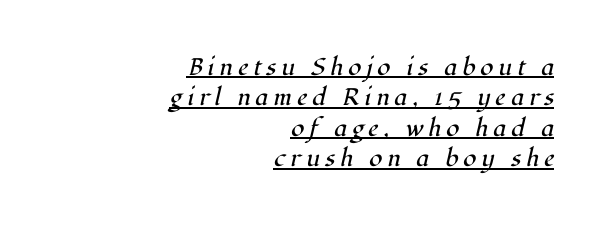
This is underlined copy, the kind a proofreader might mark for attention. All the whitespace from short lines collects on the left. These glyphs show unthickened strokes, regular width or finer. Tracking here is generous; glyphs stand well apart from one another.
